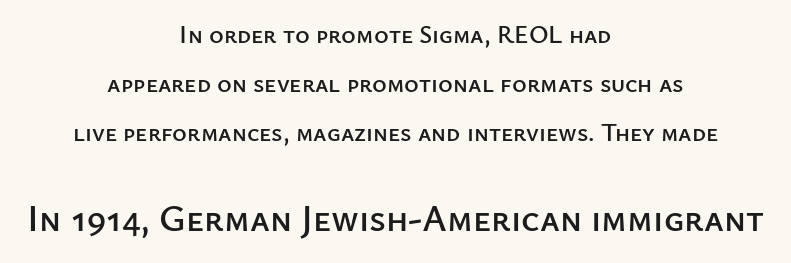
{"serif": "no", "italic": "no", "width": "normal", "stroke_contrast": "low", "x_height": "medium", "monospaced": "no", "underline": "no", "align": "center", "line_spacing": "loose", "line_spacing_ratio": 1.97, "letter_spacing": "normal", "letter_spacing_em": 0.0, "larger_block": "second", "size_ratio": 1.48, "glyph_px": 37}
